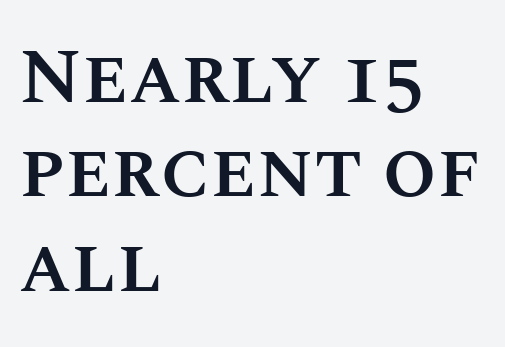
{"italic": "no", "bold": "semi", "weight": "semibold", "width": "normal", "stroke_contrast": "medium", "x_height": "large", "monospaced": "no", "underline": "no", "align": "left", "line_spacing_ratio": 1.21, "letter_spacing": "normal", "letter_spacing_em": 0.0, "glyph_px": 78}
